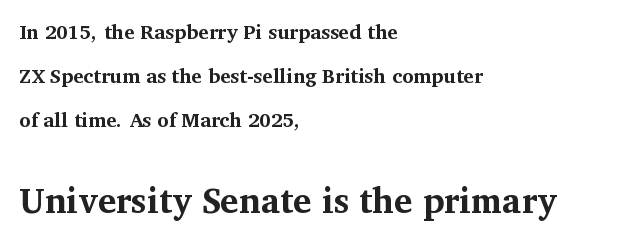
{"serif": "yes", "italic": "no", "bold": "yes", "weight": "bold", "width": "normal", "stroke_contrast": "medium", "x_height": "medium", "monospaced": "no", "underline": "no", "align": "left", "line_spacing": "loose", "line_spacing_ratio": 2.19, "letter_spacing": "normal", "letter_spacing_em": 0.0, "larger_block": "second", "size_ratio": 1.75, "glyph_px": 35}
